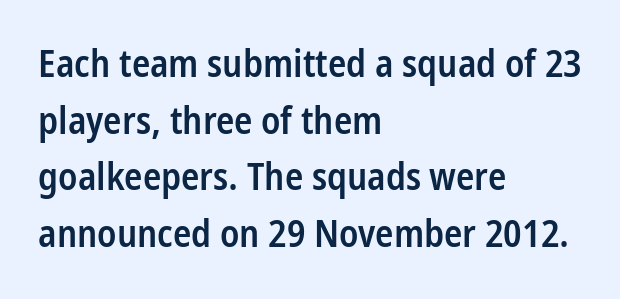
Q: Is the text bold? A: Semi-bold.
Q: Is the text italic (slanted)? A: No, it is upright.
Q: Is the typeface a serif or a sans-serif typeface? A: Sans-serif.
Q: Is the text underlined? A: No.
Q: How is the paragraph aligned? A: Left-aligned.
Q: Is the spacing between letters normal or unusually wide? A: Normal.
Q: Is the spacing between lines tight, normal or loose? A: Normal.
Q: Width (condensed, normal, or wide)? A: Condensed.
Q: Stroke contrast? A: Low.
Q: x-height? A: Medium.
Q: Monospaced? A: No.
